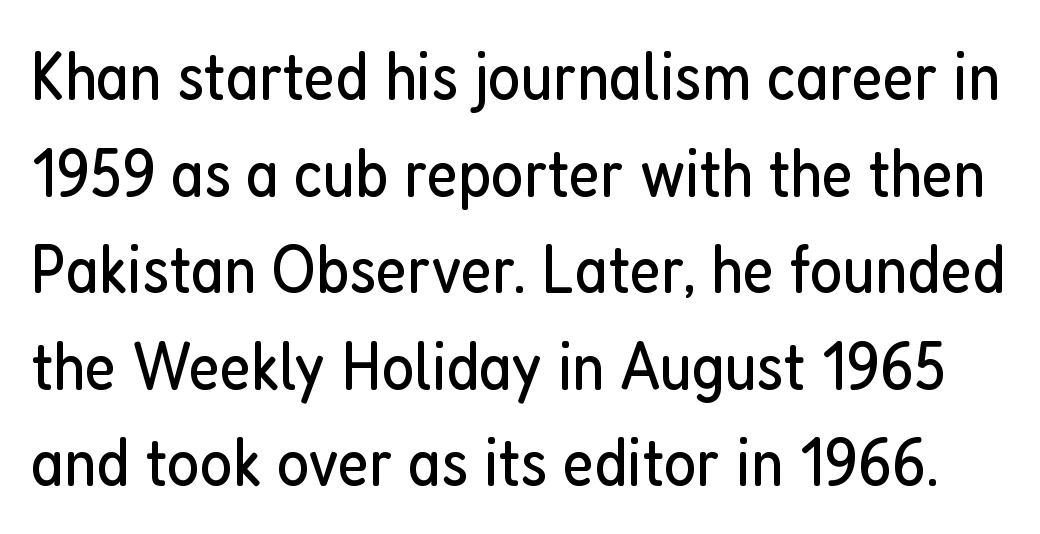
{"serif": "no", "italic": "no", "bold": "no", "weight": "regular", "width": "condensed", "stroke_contrast": "low", "x_height": "medium", "monospaced": "no", "underline": "no", "line_spacing": "normal", "line_spacing_ratio": 1.4, "letter_spacing": "normal", "letter_spacing_em": 0.0, "glyph_px": 69}
